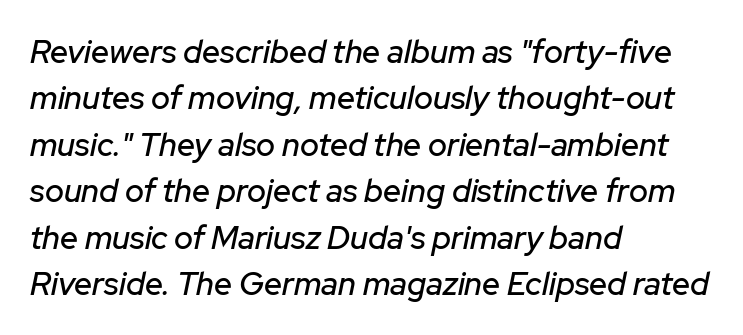
Emphasis-style slanted type is in use. The lines are quadded left. Letters rest on an invisible, unmarked baseline. The passage shown is typed in a proportional face where columns would drift. This rendering leaves character spacing at its baseline value. Each new line begins a customary step beneath the previous one.
